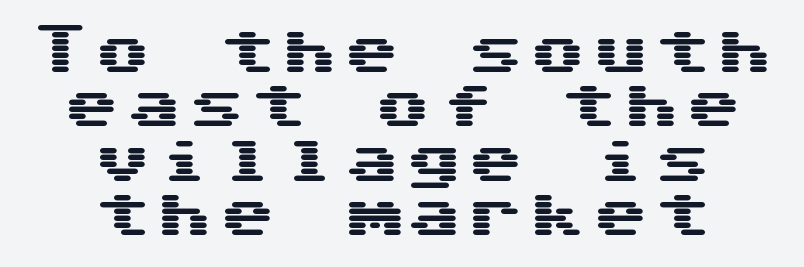
Q: Is the text italic (slanted)? A: No, it is upright.
Q: Is the typeface a serif or a sans-serif typeface? A: Sans-serif.
Q: Is the text underlined? A: No.
Q: How is the paragraph aligned? A: Centered.
Q: Is the spacing between lines tight, normal or loose? A: Tight.
Q: Width (condensed, normal, or wide)? A: Wide.
Q: Stroke contrast? A: Medium.
Q: x-height? A: Medium.
Q: Monospaced? A: Yes.
